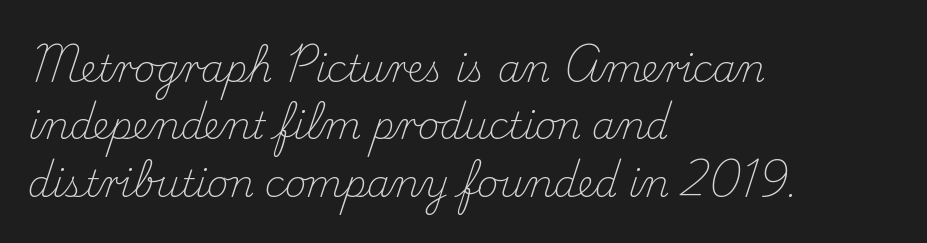
The face used here is seriffed, in the tradition of book romans. Honestly, there is no underline to notice here at all. Line spacing here is normal.
